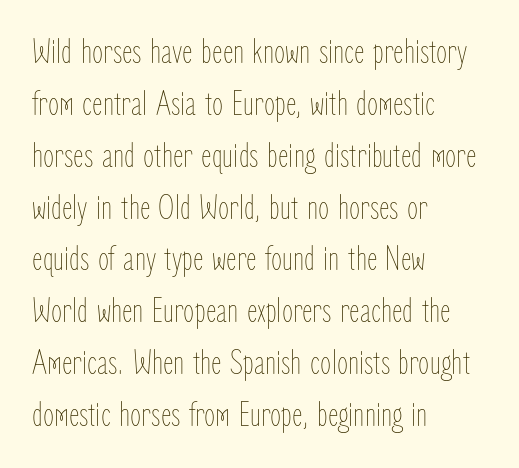
The image shows 36 px thin, condensed type, upright; set left-aligned, normal line spacing (1.44x), normal letter spacing, not underlined; low stroke contrast and a medium x-height.
